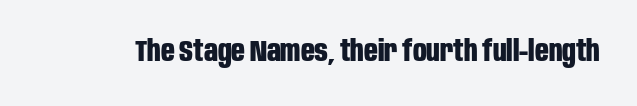
{"serif": "no", "italic": "no", "bold": "yes", "weight": "bold", "width": "condensed", "stroke_contrast": "low", "x_height": "large", "monospaced": "no", "underline": "no", "letter_spacing": "normal", "letter_spacing_em": 0.0, "glyph_px": 30}
